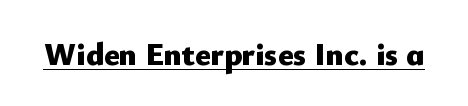
Q: Is the text bold? A: Yes.
Q: Is the text italic (slanted)? A: No, it is upright.
Q: Is the typeface a serif or a sans-serif typeface? A: Sans-serif.
Q: Is the text underlined? A: Yes.
Q: Is the spacing between letters normal or unusually wide? A: Normal.
Q: Width (condensed, normal, or wide)? A: Normal.
Q: Stroke contrast? A: Low.
Q: x-height? A: Small.
Q: Monospaced? A: No.
